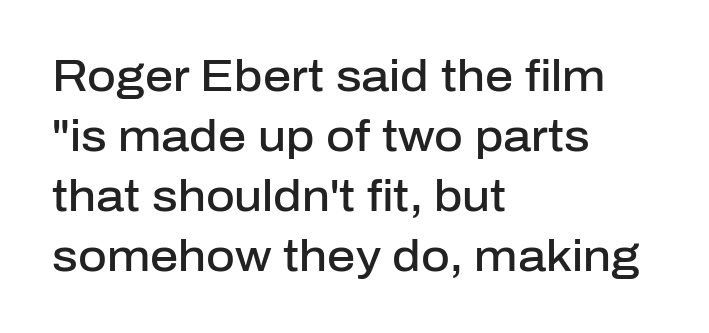
Q: Is the text bold? A: Semi-bold.
Q: Is the text italic (slanted)? A: No, it is upright.
Q: Is the typeface a serif or a sans-serif typeface? A: Sans-serif.
Q: Is the text underlined? A: No.
Q: How is the paragraph aligned? A: Left-aligned.
Q: Is the spacing between letters normal or unusually wide? A: Normal.
Q: Is the spacing between lines tight, normal or loose? A: Normal.
Q: Width (condensed, normal, or wide)? A: Normal.
Q: Stroke contrast? A: Low.
Q: x-height? A: Medium.
Q: Monospaced? A: No.
